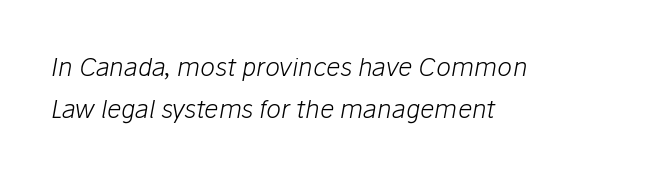
Is the block centered? No — it sits flush against the left margin. How are the letters spaced? Ordinarily, with no added tracking. Style check: oblique. The foot of each line stays bare and open.
